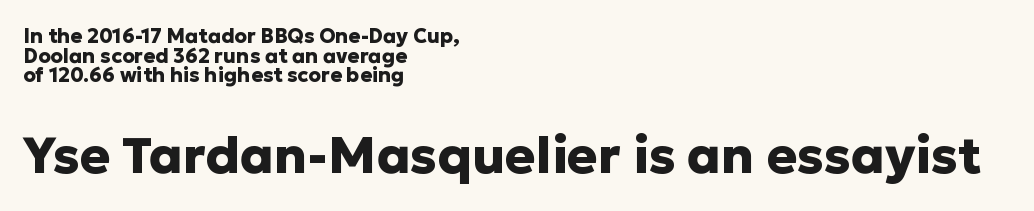
Q: Is the text bold? A: Yes.
Q: Is the text italic (slanted)? A: No, it is upright.
Q: Is the typeface a serif or a sans-serif typeface? A: Sans-serif.
Q: Is the text underlined? A: No.
Q: How is the paragraph aligned? A: Left-aligned.
Q: Is the spacing between letters normal or unusually wide? A: Normal.
Q: Is the spacing between lines tight, normal or loose? A: Tight.
Q: Which block of text is set in a larger size, the first (top) or the second (bottom)? A: The second (bottom) one.
Q: Width (condensed, normal, or wide)? A: Normal.
Q: Stroke contrast? A: Low.
Q: x-height? A: Medium.
Q: Monospaced? A: No.
